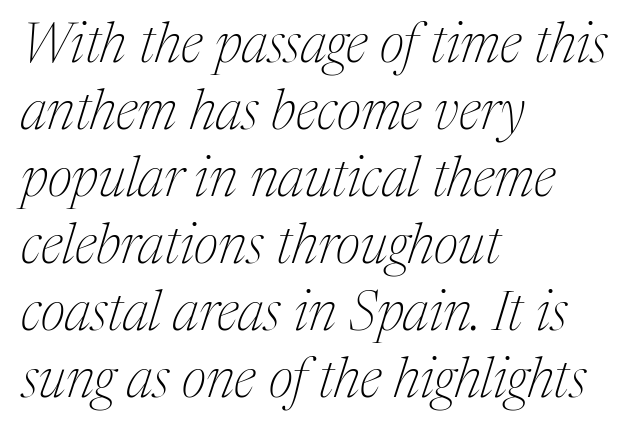
The image shows 55 px thin serif type, italic (leaning right); set left-aligned, line spacing 1.22x, normal letter spacing, not underlined; medium stroke contrast and a medium x-height.
